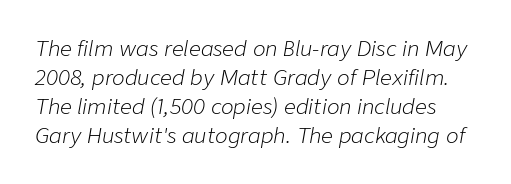
Stroke thickness stays within the range of a standard reading face or lighter. These lines sit exactly where default settings would place them. Only glyphs here, with clear space below each row. The axis of the letterforms is tilted away from vertical.
